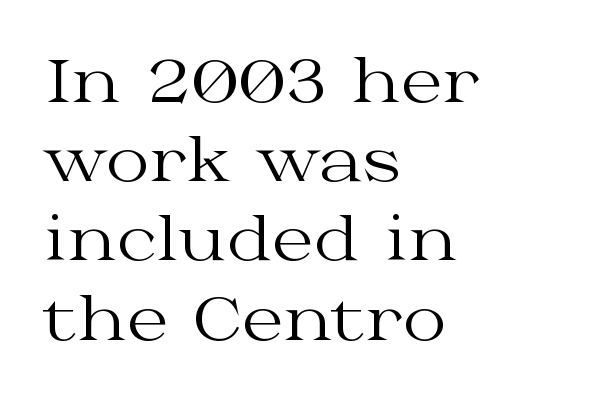
Q: Is the text bold? A: No.
Q: Is the text italic (slanted)? A: No, it is upright.
Q: Is the typeface a serif or a sans-serif typeface? A: Serif.
Q: Is the text underlined? A: No.
Q: How is the paragraph aligned? A: Left-aligned.
Q: Is the spacing between letters normal or unusually wide? A: Normal.
Q: Is the spacing between lines tight, normal or loose? A: Normal.
Q: Width (condensed, normal, or wide)? A: Wide.
Q: Stroke contrast? A: Medium.
Q: x-height? A: Medium.
Q: Monospaced? A: No.
